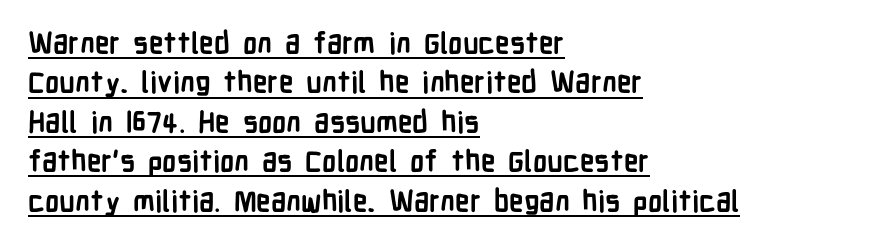
The image shows 29 px semibold, condensed sans-serif type, upright; set left-aligned, normal line spacing (1.36x), normal letter spacing, underlined; low stroke contrast and a medium x-height.
